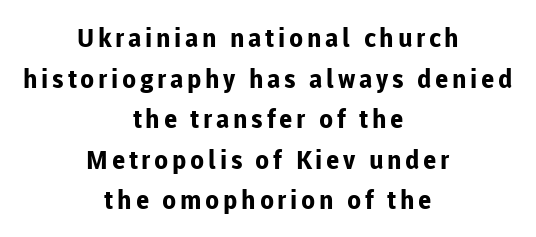
Q: Is the text bold? A: Yes.
Q: Is the text italic (slanted)? A: No, it is upright.
Q: Is the text underlined? A: No.
Q: How is the paragraph aligned? A: Centered.
Q: Is the spacing between lines tight, normal or loose? A: Normal.
